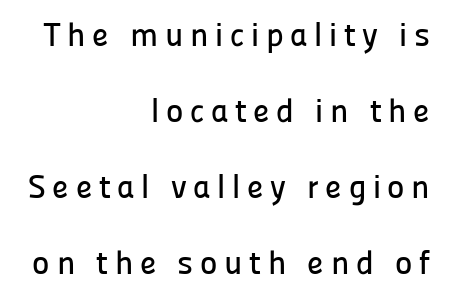
The image shows 33 px sans-serif type, upright; set right-aligned, loose line spacing (2.3x), unusually wide letter spacing (+0.2 em), not underlined; low stroke contrast and a medium x-height.
